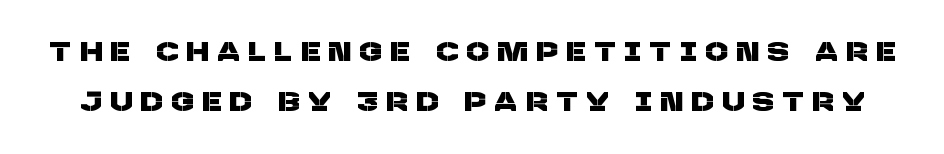
{"underline": "no", "line_spacing": "loose", "line_spacing_ratio": 1.92, "letter_spacing": "wide", "letter_spacing_em": 0.36, "glyph_px": 26}
